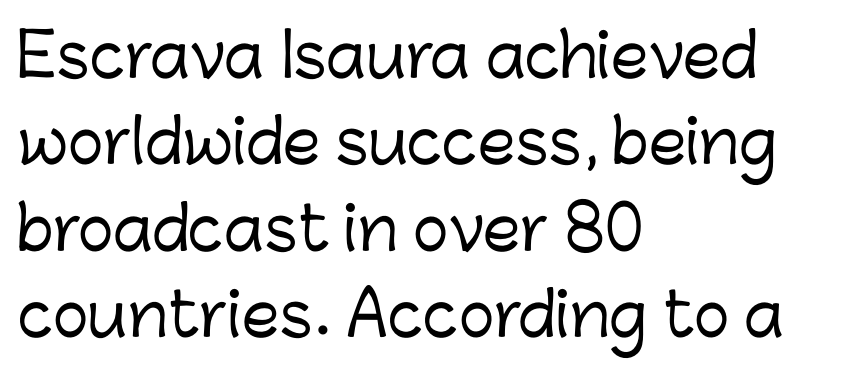
Q: Is the text italic (slanted)? A: No, it is upright.
Q: Is the typeface a serif or a sans-serif typeface? A: Sans-serif.
Q: Is the text underlined? A: No.
Q: How is the paragraph aligned? A: Left-aligned.
Q: Is the spacing between letters normal or unusually wide? A: Normal.
Q: Is the spacing between lines tight, normal or loose? A: Normal.
Q: Width (condensed, normal, or wide)? A: Normal.
Q: Stroke contrast? A: Low.
Q: x-height? A: Medium.
Q: Monospaced? A: No.
